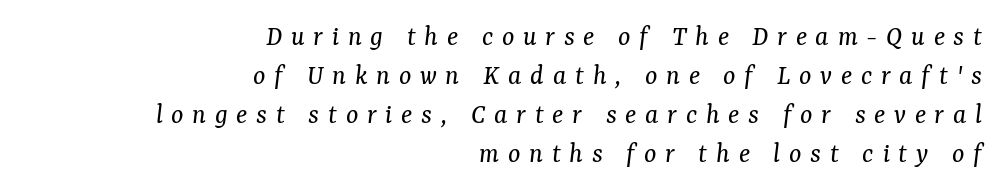
The image shows 29 px regular-weight serif type, italic (leaning right); set right-aligned, normal line spacing (1.35x), unusually wide letter spacing (+0.3 em), not underlined; medium stroke contrast and a medium x-height.
